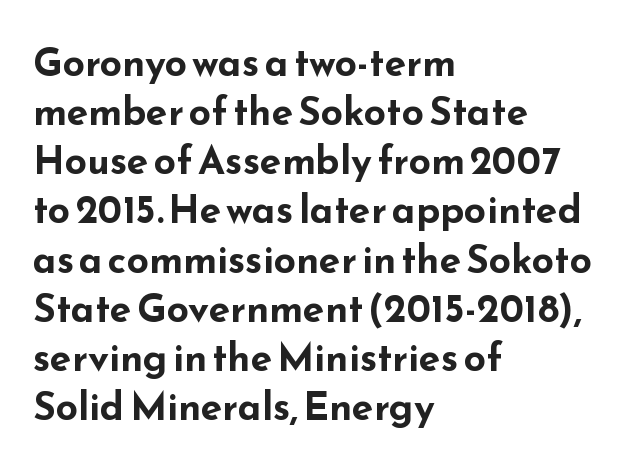
The image shows 39 px bold, wide sans-serif type, upright; set left-aligned, normal line spacing (1.26x), normal letter spacing, not underlined; low stroke contrast and a small x-height.
